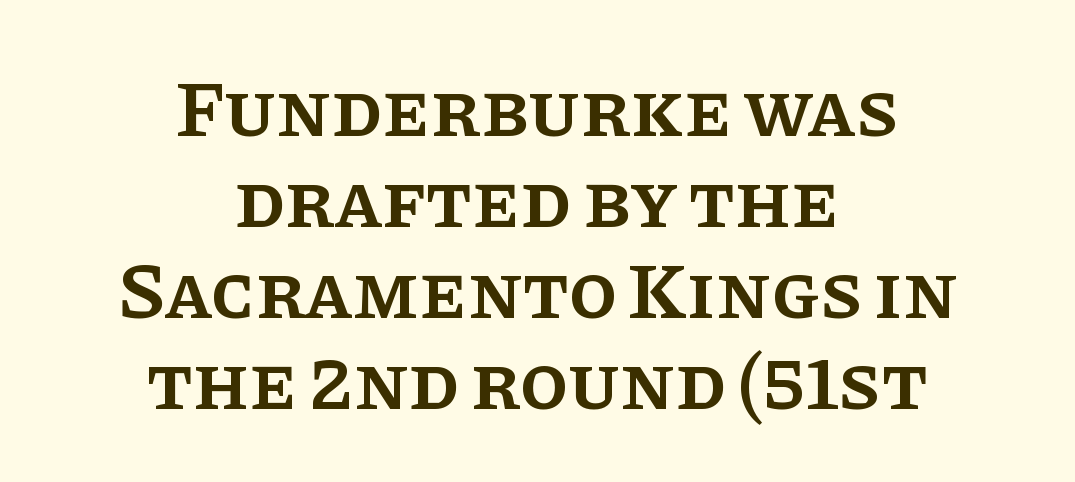
Q: Is the text bold? A: Semi-bold.
Q: Is the text italic (slanted)? A: No, it is upright.
Q: Is the typeface a serif or a sans-serif typeface? A: Serif.
Q: Is the text underlined? A: No.
Q: How is the paragraph aligned? A: Centered.
Q: Is the spacing between letters normal or unusually wide? A: Normal.
Q: Is the spacing between lines tight, normal or loose? A: Tight.
Q: Width (condensed, normal, or wide)? A: Normal.
Q: Stroke contrast? A: Low.
Q: x-height? A: Large.
Q: Monospaced? A: No.
